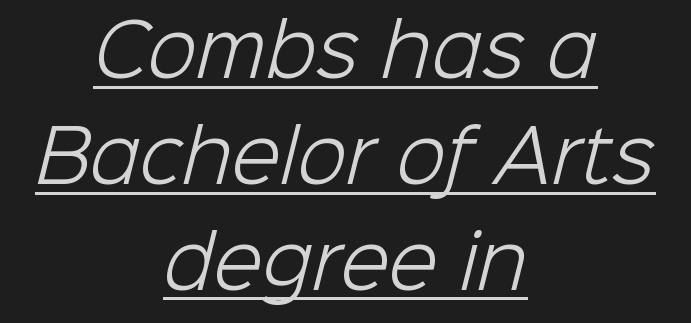
{"serif": "no", "bold": "no", "weight": "light", "width": "normal", "stroke_contrast": "low", "x_height": "medium", "monospaced": "no", "underline": "yes", "align": "center", "line_spacing": "normal", "line_spacing_ratio": 1.47, "letter_spacing": "normal", "letter_spacing_em": 0.0, "glyph_px": 72}
